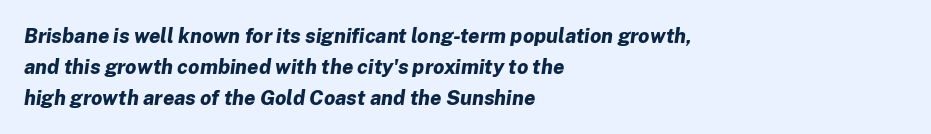
The string is rendered with underlining switched off. All the whitespace from short lines collects on the right. This sample uses an oblique cut, with every glyph tilted off the vertical. Is the type bold? Yes — the strokes are clearly thick and heavy.
